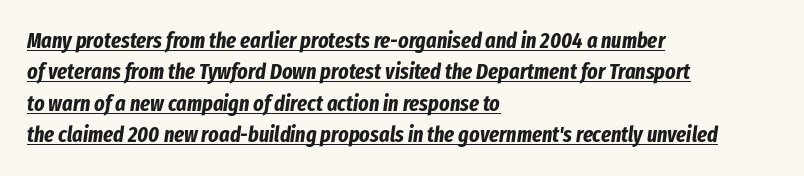
You'd pick this weight for a headline — it's a proper bold. This is oblique type, the kind used for emphasis or titles. The rendering anchors every line to the left-hand side. If you measured baseline to baseline, you'd find a middling distance. Observe the ordinary spacing: letters are neighbours, not strangers. The sample's only ornament is a line tracing under the words.
